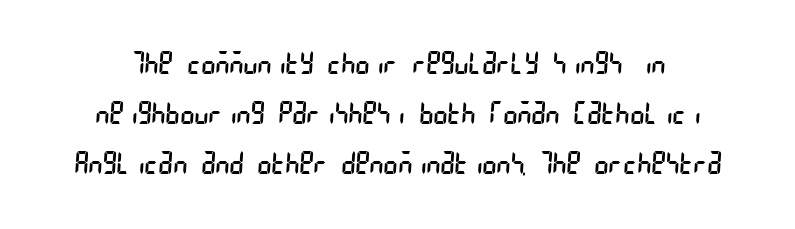
Q: Is the text bold? A: No.
Q: Is the typeface a serif or a sans-serif typeface? A: Sans-serif.
Q: Is the text underlined? A: No.
Q: Is the spacing between letters normal or unusually wide? A: Normal.
Q: Is the spacing between lines tight, normal or loose? A: Normal.
Q: Width (condensed, normal, or wide)? A: Condensed.
Q: Stroke contrast? A: Low.
Q: x-height? A: Large.
